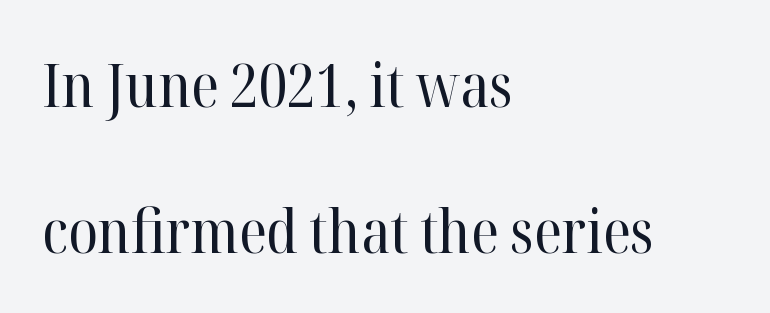
These lines are rendered in a variable-pitch font. This sample uses plain, unmodified letter spacing. Rule under the text: the space is simply empty. The specimen reads as upright at a glance. The lines in this sample share a left origin and differ only in where they stop.
